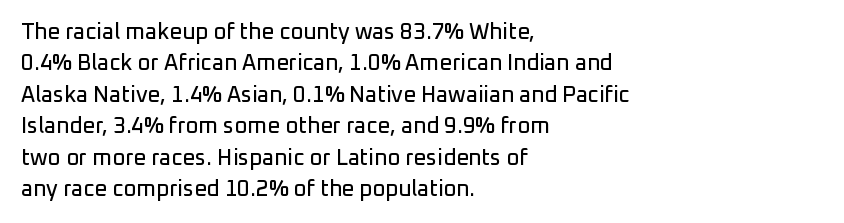
Q: Is the text italic (slanted)? A: No, it is upright.
Q: Is the text underlined? A: No.
Q: How is the paragraph aligned? A: Left-aligned.
Q: Is the spacing between letters normal or unusually wide? A: Normal.
Q: Is the spacing between lines tight, normal or loose? A: Normal.
